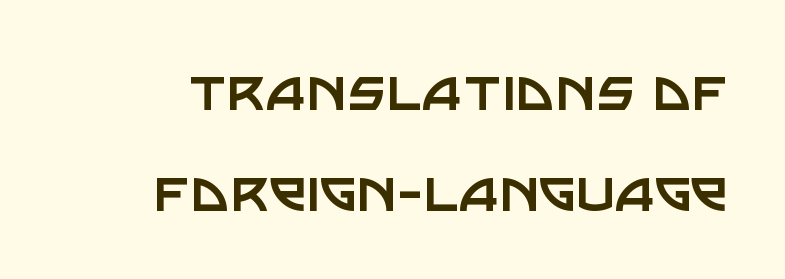
{"serif": "no", "italic": "no", "bold": "no", "weight": "regular", "width": "normal", "stroke_contrast": "low", "x_height": "large", "monospaced": "no", "underline": "no", "align": "right", "line_spacing": "normal", "line_spacing_ratio": 1.49, "letter_spacing": "normal", "letter_spacing_em": 0.0, "glyph_px": 68}
